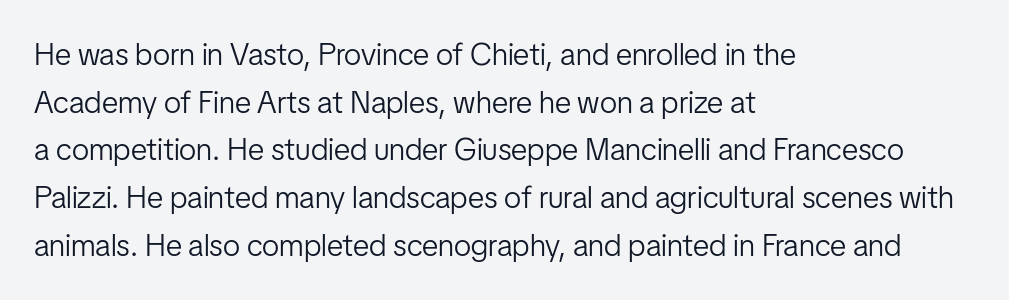
{"serif": "no", "italic": "no", "bold": "no", "weight": "light", "width": "condensed", "stroke_contrast": "low", "x_height": "medium", "monospaced": "no", "underline": "no", "align": "left", "line_spacing": "normal", "line_spacing_ratio": 1.54, "letter_spacing": "normal", "letter_spacing_em": 0.0, "glyph_px": 31}
